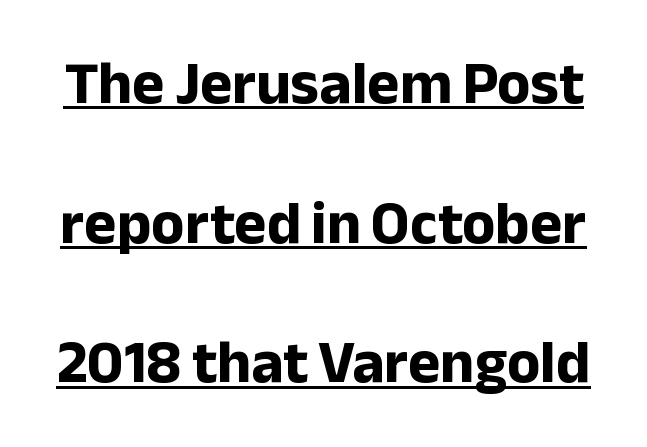
Q: Is the text bold? A: Yes.
Q: Is the text italic (slanted)? A: No, it is upright.
Q: Is the typeface a serif or a sans-serif typeface? A: Sans-serif.
Q: Is the text underlined? A: Yes.
Q: Is the spacing between letters normal or unusually wide? A: Normal.
Q: Is the spacing between lines tight, normal or loose? A: Loose.
Q: Width (condensed, normal, or wide)? A: Normal.
Q: Stroke contrast? A: Low.
Q: x-height? A: Medium.
Q: Monospaced? A: No.
